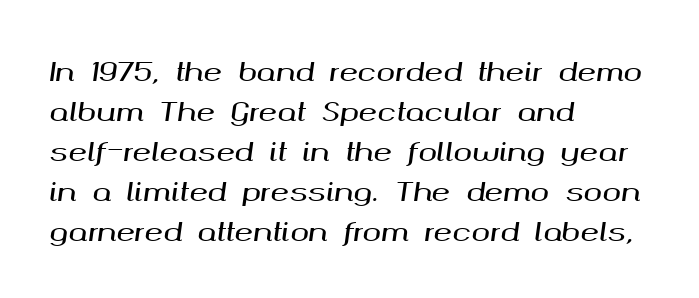
{"italic": "yes", "lean": "right", "slant_degrees": 8, "underline": "no", "align": "left", "line_spacing": "normal", "line_spacing_ratio": 1.6, "letter_spacing": "normal", "letter_spacing_em": 0.0, "glyph_px": 25}
